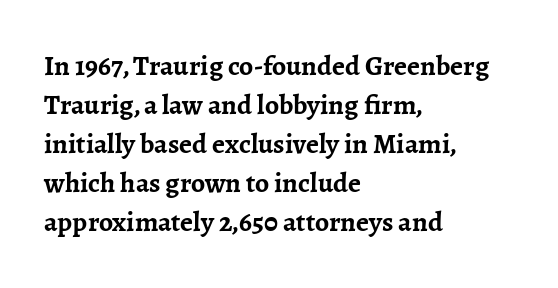
The image shows 28 px semibold serif type, upright; set left-aligned, normal line spacing (1.39x), normal letter spacing, not underlined; low stroke contrast and a medium x-height.
